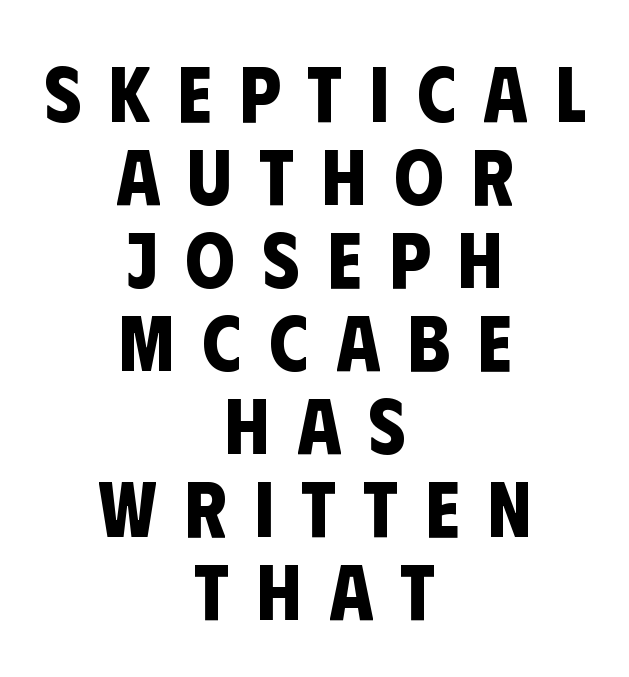
Q: Is the text bold? A: Yes.
Q: Is the typeface a serif or a sans-serif typeface? A: Sans-serif.
Q: Is the text underlined? A: No.
Q: How is the paragraph aligned? A: Centered.
Q: Is the spacing between letters normal or unusually wide? A: Unusually wide.
Q: Is the spacing between lines tight, normal or loose? A: Tight.
Q: Width (condensed, normal, or wide)? A: Condensed.
Q: Stroke contrast? A: Low.
Q: x-height? A: Large.
Q: Monospaced? A: No.
